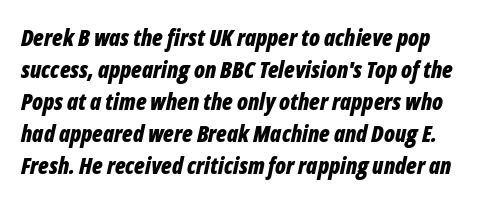
{"italic": "yes", "lean": "right", "slant_degrees": 12, "bold": "yes", "underline": "no", "align": "left", "line_spacing": "normal", "line_spacing_ratio": 1.39, "letter_spacing": "normal", "letter_spacing_em": 0.0, "glyph_px": 23}
